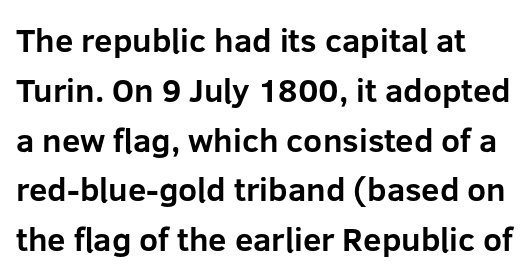
Q: Is the text bold? A: Yes.
Q: Is the text italic (slanted)? A: No, it is upright.
Q: Is the typeface a serif or a sans-serif typeface? A: Sans-serif.
Q: Is the text underlined? A: No.
Q: How is the paragraph aligned? A: Left-aligned.
Q: Is the spacing between letters normal or unusually wide? A: Normal.
Q: Is the spacing between lines tight, normal or loose? A: Normal.
Q: Width (condensed, normal, or wide)? A: Normal.
Q: Stroke contrast? A: Low.
Q: x-height? A: Medium.
Q: Monospaced? A: No.
